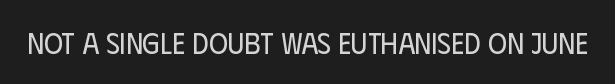
Q: Is the text bold? A: No.
Q: Is the text italic (slanted)? A: No, it is upright.
Q: Is the typeface a serif or a sans-serif typeface? A: Sans-serif.
Q: Is the text underlined? A: No.
Q: Is the spacing between letters normal or unusually wide? A: Normal.
Q: Width (condensed, normal, or wide)? A: Condensed.
Q: Stroke contrast? A: Low.
Q: x-height? A: Large.
Q: Monospaced? A: No.
